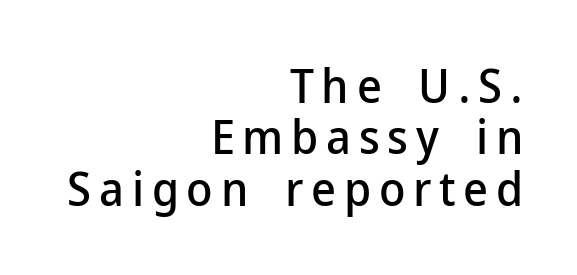
{"serif": "no", "italic": "no", "width": "normal", "stroke_contrast": "low", "x_height": "medium", "monospaced": "no", "underline": "no", "align": "right", "line_spacing": "tight", "line_spacing_ratio": 1.07, "glyph_px": 48}
